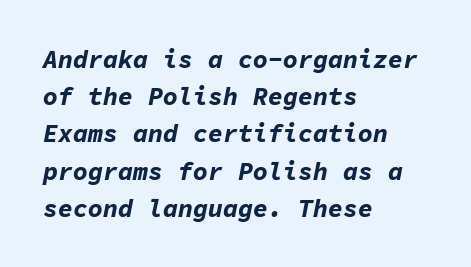
{"italic": "yes", "lean": "right", "slant_degrees": 11, "bold": "yes", "underline": "no", "align": "left", "line_spacing": "normal", "line_spacing_ratio": 1.49, "letter_spacing": "normal", "letter_spacing_em": 0.0, "glyph_px": 25}
